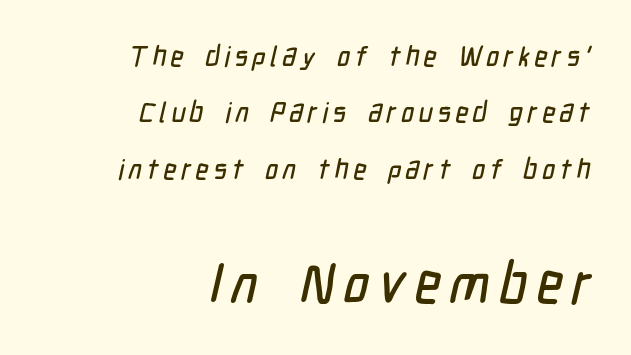
The image shows 56 px condensed sans-serif type; set right-aligned, loose line spacing (2.01x), not underlined; the second (bottom) block is 2.0x larger; low stroke contrast and a medium x-height.
